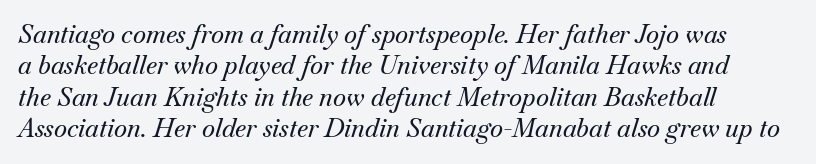
The image shows 25 px text type, italic (leaning right); set left-aligned, normal line spacing (1.26x), normal letter spacing, not underlined.
